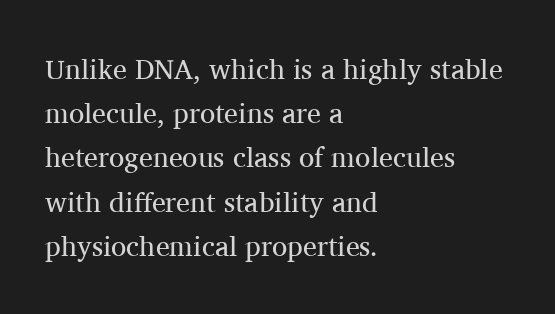
This is not heavy type; no bold has been used. Baseline-to-baseline distance is the conventional proportion of letter height. No italicization has been applied; the sample stays upright. Spacing verdict: proportional, widths tailored to each character.
